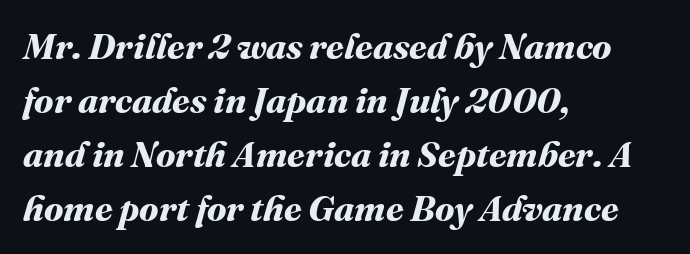
Clear beneath every line of the passage. Students, note that the glyphs here touch the page at normal intervals. Heavy-handed strokes throughout: this text is bold. These lines stack with their left ends in a neat column. The letters advance in unequal steps, a hallmark of proportional type. Vertical spacing — default.
